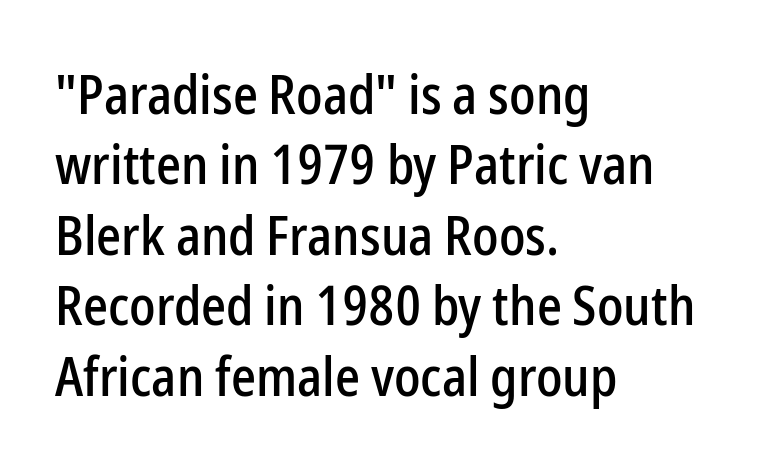
Q: Is the text italic (slanted)? A: No, it is upright.
Q: Is the typeface a serif or a sans-serif typeface? A: Sans-serif.
Q: Is the text underlined? A: No.
Q: How is the paragraph aligned? A: Left-aligned.
Q: Is the spacing between letters normal or unusually wide? A: Normal.
Q: Is the spacing between lines tight, normal or loose? A: Normal.
Q: Width (condensed, normal, or wide)? A: Condensed.
Q: Stroke contrast? A: Low.
Q: x-height? A: Medium.
Q: Monospaced? A: No.
